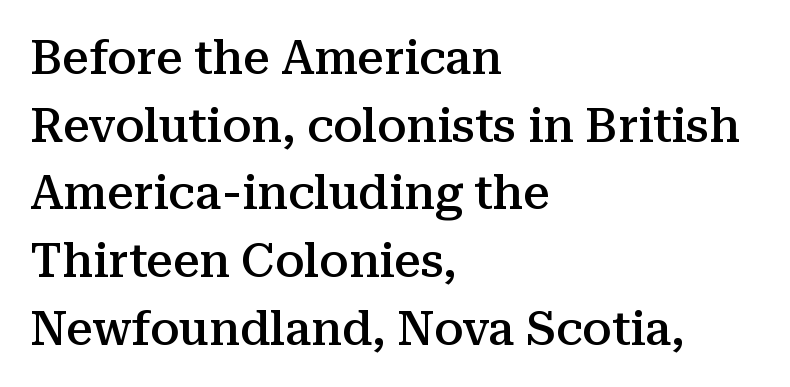
Q: Is the text bold? A: Semi-bold.
Q: Is the text italic (slanted)? A: No, it is upright.
Q: Is the typeface a serif or a sans-serif typeface? A: Serif.
Q: Is the text underlined? A: No.
Q: How is the paragraph aligned? A: Left-aligned.
Q: Is the spacing between letters normal or unusually wide? A: Normal.
Q: Is the spacing between lines tight, normal or loose? A: Normal.
Q: Width (condensed, normal, or wide)? A: Normal.
Q: Stroke contrast? A: Medium.
Q: x-height? A: Medium.
Q: Monospaced? A: No.
